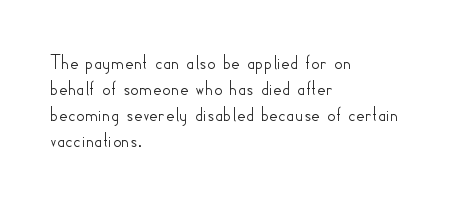
The image shows 21 px text type, upright; set left-aligned, line spacing 1.24x, normal letter spacing, not underlined.
